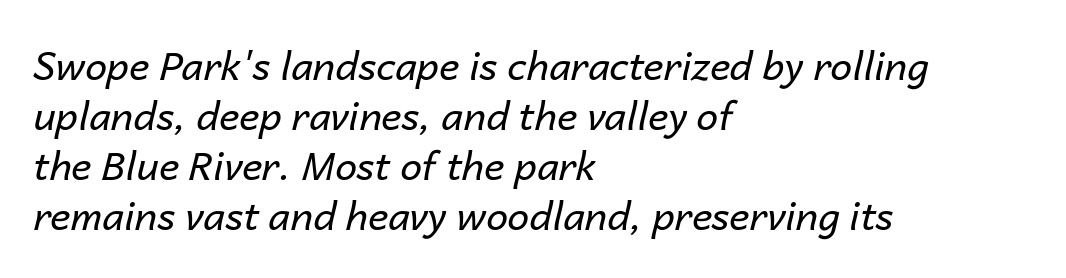
{"italic": "yes", "lean": "right", "slant_degrees": 14, "bold": "no", "weight": "regular", "width": "normal", "stroke_contrast": "low", "x_height": "medium", "monospaced": "no", "underline": "no", "align": "left", "line_spacing": "normal", "line_spacing_ratio": 1.28, "letter_spacing": "normal", "letter_spacing_em": 0.0, "glyph_px": 39}
